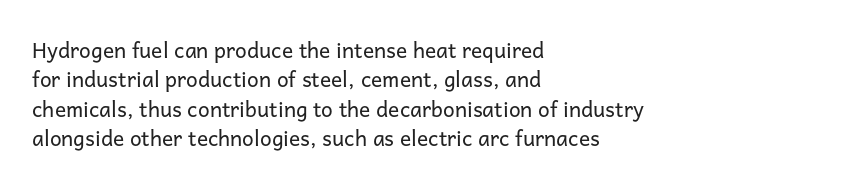
{"italic": "no", "bold": "no", "underline": "no", "align": "left", "line_spacing": "normal", "line_spacing_ratio": 1.4, "letter_spacing": "normal", "letter_spacing_em": 0.0, "glyph_px": 21}
